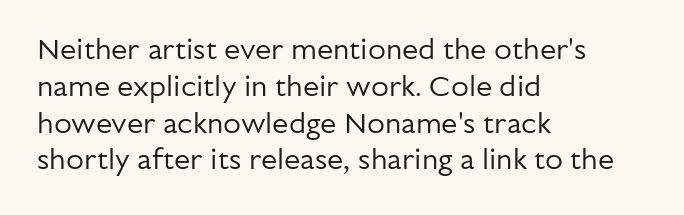
Q: Is the text bold? A: No.
Q: Is the text italic (slanted)? A: No, it is upright.
Q: Is the typeface a serif or a sans-serif typeface? A: Sans-serif.
Q: Is the text underlined? A: No.
Q: How is the paragraph aligned? A: Left-aligned.
Q: Is the spacing between letters normal or unusually wide? A: Normal.
Q: Is the spacing between lines tight, normal or loose? A: Normal.
Q: Width (condensed, normal, or wide)? A: Normal.
Q: Stroke contrast? A: Low.
Q: x-height? A: Medium.
Q: Monospaced? A: No.
